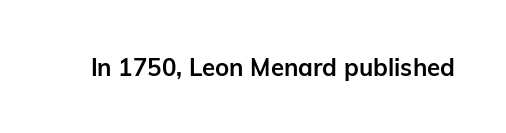
The image shows 24 px bold type, upright; set normal letter spacing, not underlined.
